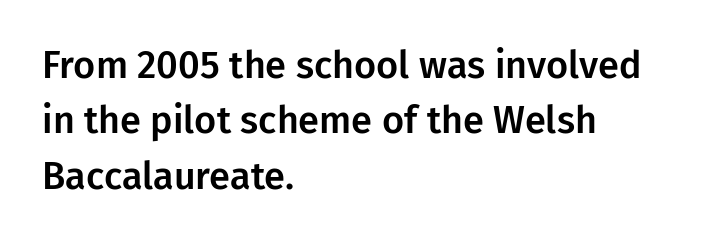
{"serif": "no", "italic": "no", "width": "normal", "stroke_contrast": "low", "x_height": "medium", "monospaced": "no", "underline": "no", "align": "left", "line_spacing": "normal", "line_spacing_ratio": 1.46, "letter_spacing": "normal", "letter_spacing_em": 0.0, "glyph_px": 38}
